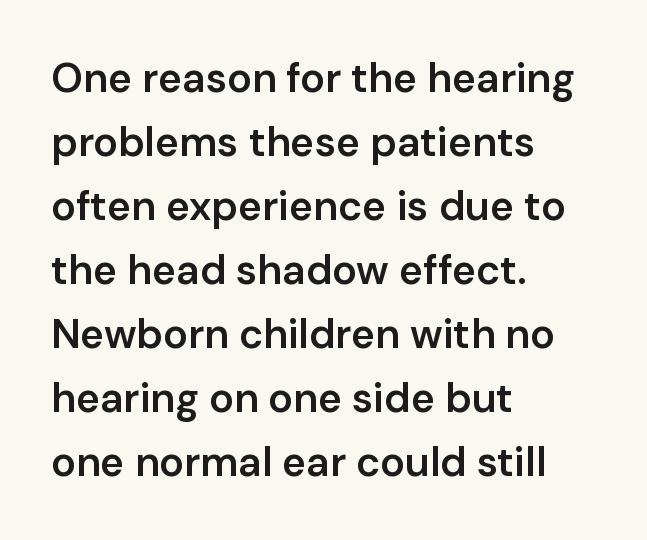
{"serif": "no", "italic": "no", "bold": "semi", "weight": "semibold", "width": "normal", "stroke_contrast": "low", "x_height": "medium", "monospaced": "no", "underline": "no", "align": "left", "line_spacing": "normal", "line_spacing_ratio": 1.56, "letter_spacing": "normal", "letter_spacing_em": 0.0, "glyph_px": 41}
